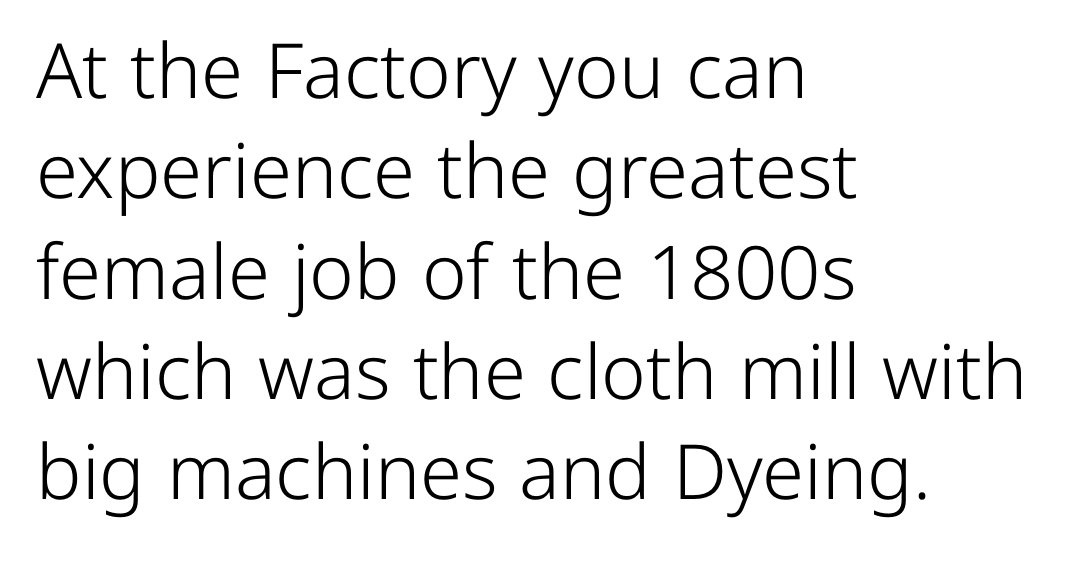
This sample uses a sans-serif face. Reading down the column, the eye jumps a familiar distance to each next line. Characters follow at the spacing the type designer built in. Weight: in the light-to-regular range. Descenders are the only things crossing below the line.
